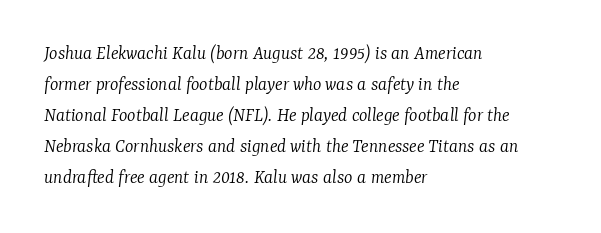
{"italic": "yes", "lean": "right", "slant_degrees": 7, "bold": "no", "underline": "no", "align": "left", "line_spacing": "normal", "line_spacing_ratio": 1.55, "letter_spacing": "normal", "letter_spacing_em": 0.0, "glyph_px": 20}
